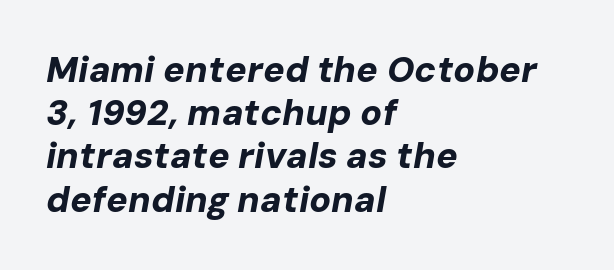
The image shows 36 px bold type, italic (leaning right); set left-aligned, line spacing 1.2x, normal letter spacing, not underlined; low stroke contrast and a medium x-height.
